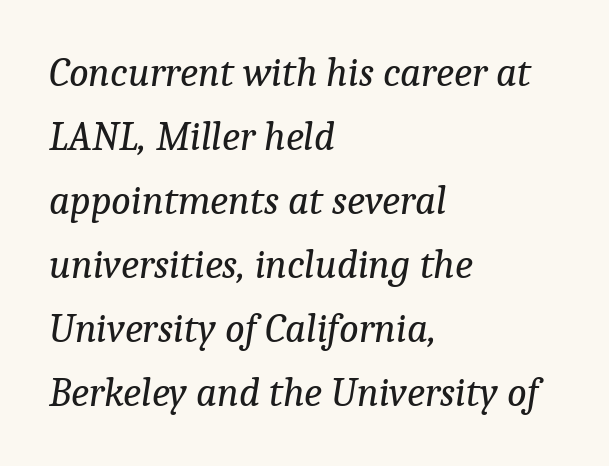
This is oblique type, the kind used for emphasis or titles. On a weight scale, this lands at 450 or below. Looks like regular typesetting: each glyph gets only the width it needs. A bare baseline throughout the passage. Typographically, this falls in the serif category. Nobody touched the tracking dial on this one.
